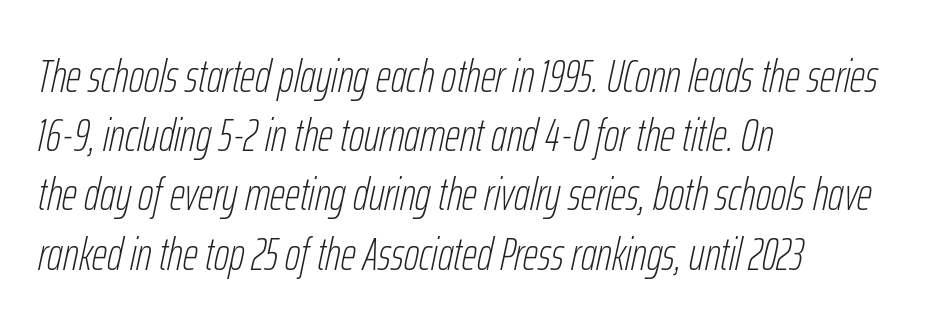
This is oblique type, the kind used for emphasis or titles. The area under the type is left untouched. The passage shown stacks its lines at a standard gap. The rag falls on the right side of this text block. A typesetter would call this proportional, since set widths differ per character. This is not heavy type; no bold has been used.
